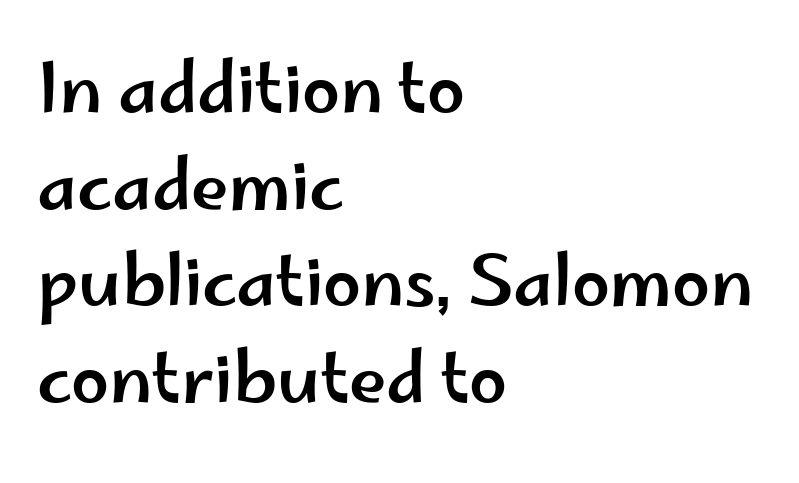
The rendering anchors every line to the left-hand side. Check the space under the baseline: it is left empty. This sample keeps an unexceptional amount of space between lines. A typesetter would label this face a sans.
